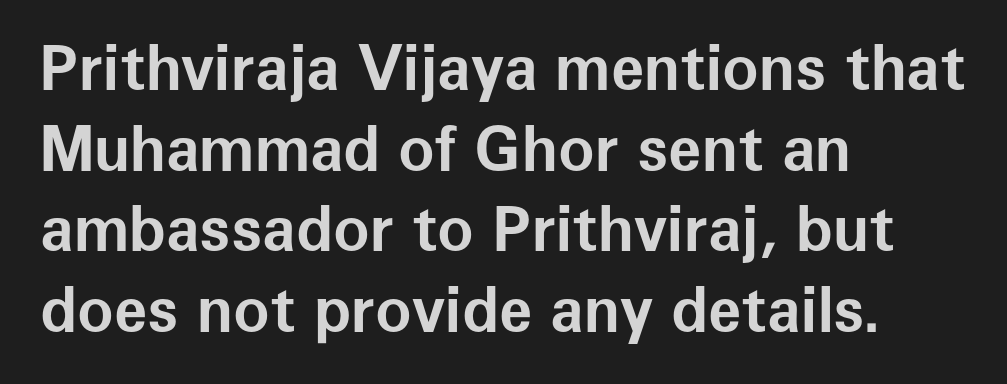
The image shows 61 px bold sans-serif type, upright; set left-aligned, normal line spacing (1.32x), normal letter spacing, not underlined; low stroke contrast and a medium x-height.
